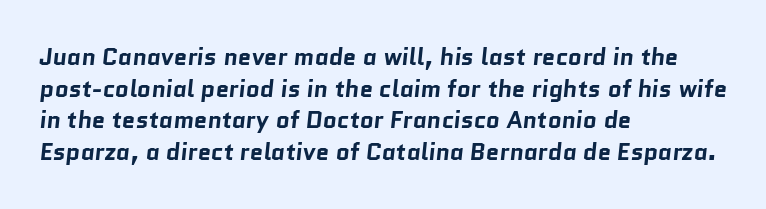
The image shows 24 px bold type; set left-aligned, normal line spacing (1.32x), normal letter spacing, not underlined.
